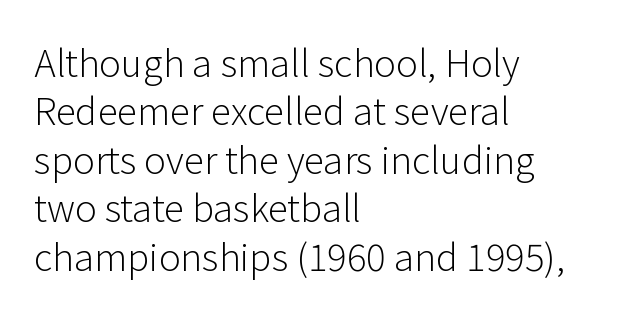
The image shows 37 px light sans-serif type, upright; set left-aligned, normal line spacing (1.31x), normal letter spacing, not underlined; low stroke contrast and a medium x-height.
